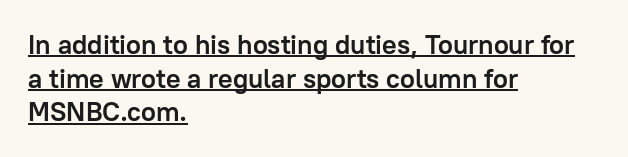
The image shows 27 px bold type, upright; set left-aligned, normal line spacing (1.25x), normal letter spacing, underlined.
